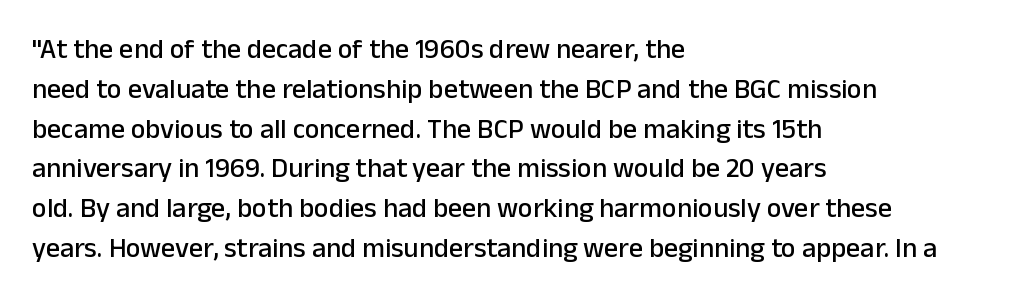
Q: Is the text italic (slanted)? A: No, it is upright.
Q: Is the typeface a serif or a sans-serif typeface? A: Sans-serif.
Q: Is the text underlined? A: No.
Q: How is the paragraph aligned? A: Left-aligned.
Q: Is the spacing between letters normal or unusually wide? A: Normal.
Q: Is the spacing between lines tight, normal or loose? A: Normal.
Q: Width (condensed, normal, or wide)? A: Normal.
Q: Stroke contrast? A: Low.
Q: x-height? A: Medium.
Q: Monospaced? A: No.
